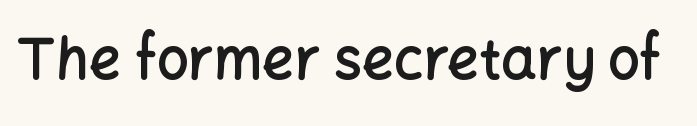
You can tell from the bare stems that sans-serif type was used. Caption: standard tracking, unaltered. Is this a fixed-width face? No — the glyphs have proportional, varying widths. Strokes here are thickened, but only to semibold level.
